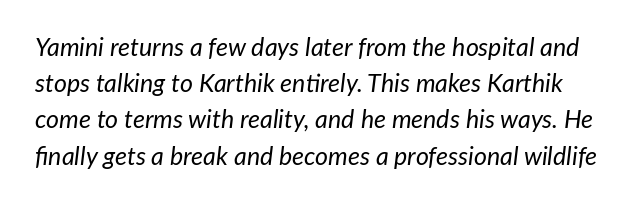
The specimen omits any rule beneath the text block's lines. The typography opts for an oblique posture over an upright one. The passage shown has conventional tracking throughout. How would I describe the line gaps? Plain and ordinary. Stroke mass is kept to a normal reading level or below.
